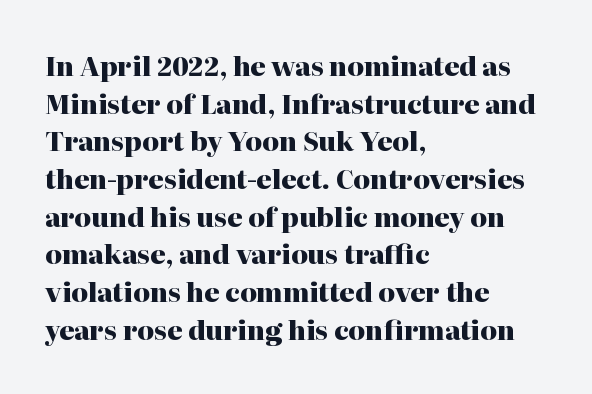
{"italic": "no", "bold": "yes", "underline": "no", "align": "left", "line_spacing": "normal", "line_spacing_ratio": 1.45, "letter_spacing": "normal", "letter_spacing_em": 0.0, "glyph_px": 26}
